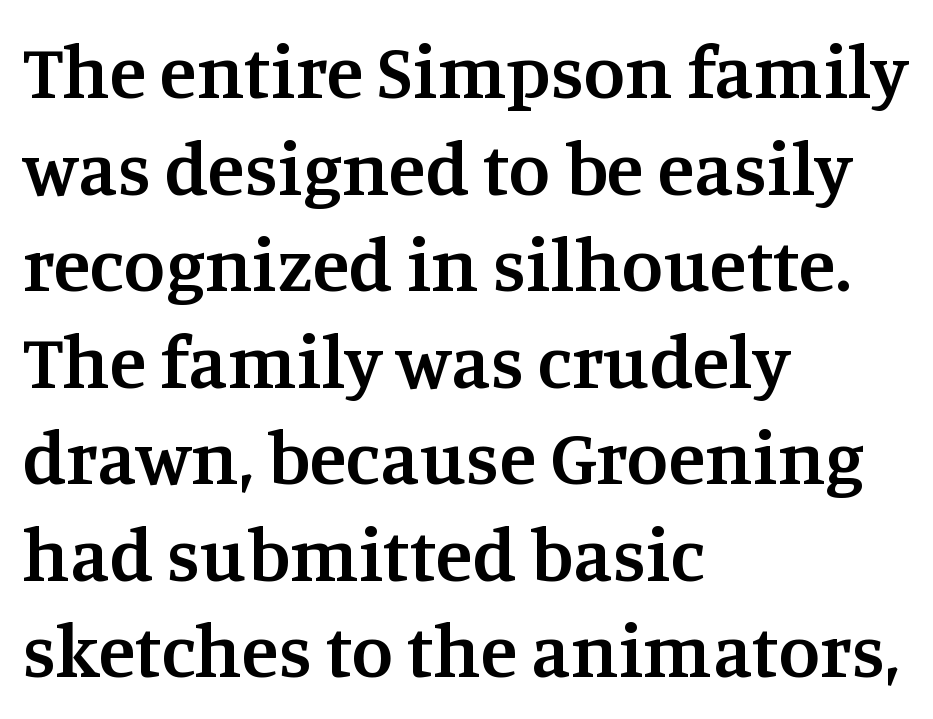
Stroke terminals: seriffed. As a designer I'd log this as weight 600, semibold. A typesetter would call this leading conventional body-copy spacing. Characters remain perfectly vertical along every line. These lines are rendered in a variable-pitch font.
